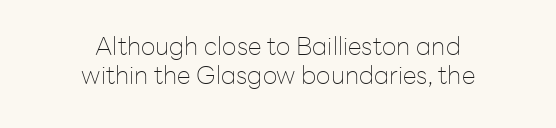
The image shows 25 px text type, upright; set centered, line spacing 1.17x, normal letter spacing, not underlined.
